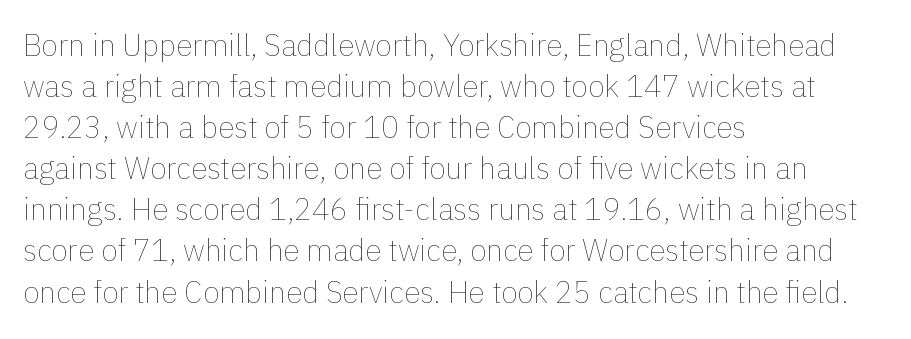
The paragraph shown leans on its left margin. This rendering features lettering with no underline. A typesetter would call this proportional, since set widths differ per character. Weight class: somewhere from thin through regular. Caption: standard tracking, unaltered. Rendered with straight, roman letterforms.
